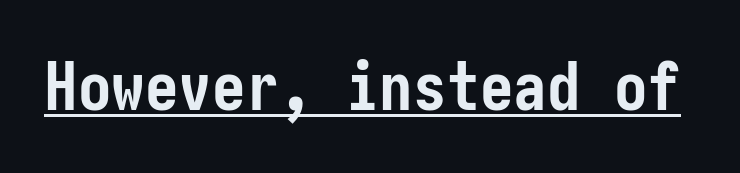
The image shows 67 px semibold, condensed sans-serif type, upright; set normal letter spacing, underlined; low stroke contrast and a medium x-height.
